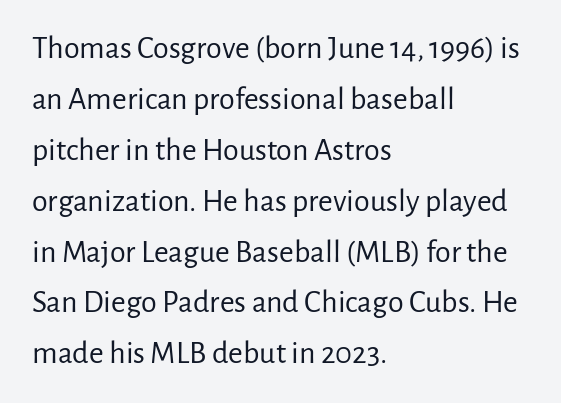
A bare baseline throughout the passage. The glyphs in this specimen are sans serif. The font sits on the lighter half of the weight spectrum, regular included. Rendered with straight, roman letterforms. Character widths vary here, with narrow letters taking less room than wide ones.
